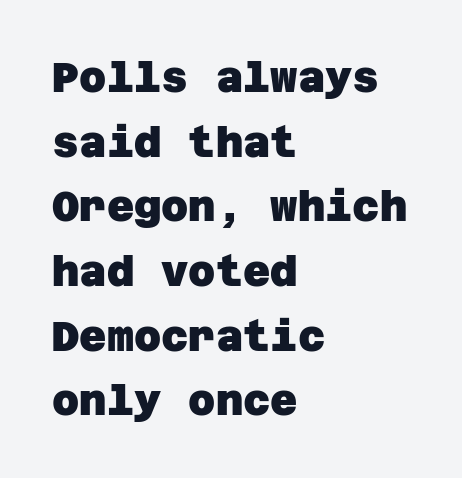
Q: Is the text bold? A: Yes.
Q: Is the typeface a serif or a sans-serif typeface? A: Sans-serif.
Q: Is the text underlined? A: No.
Q: How is the paragraph aligned? A: Left-aligned.
Q: Is the spacing between letters normal or unusually wide? A: Normal.
Q: Is the spacing between lines tight, normal or loose? A: Normal.
Q: Width (condensed, normal, or wide)? A: Normal.
Q: Stroke contrast? A: Low.
Q: x-height? A: Large.
